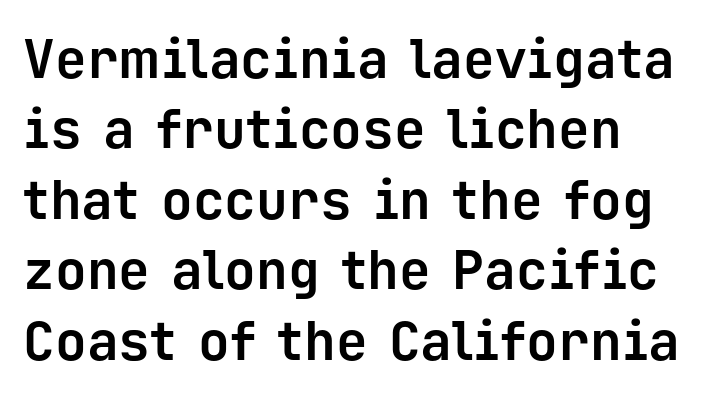
{"serif": "no", "italic": "no", "bold": "yes", "weight": "bold", "width": "normal", "stroke_contrast": "low", "x_height": "medium", "monospaced": "yes", "underline": "no", "align": "left", "line_spacing": "normal", "line_spacing_ratio": 1.33, "letter_spacing": "normal", "letter_spacing_em": 0.0, "glyph_px": 53}
